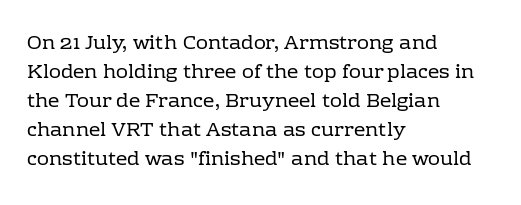
{"italic": "no", "bold": "no", "underline": "no", "align": "left", "line_spacing": "normal", "line_spacing_ratio": 1.45, "letter_spacing": "normal", "letter_spacing_em": 0.0, "glyph_px": 20}
